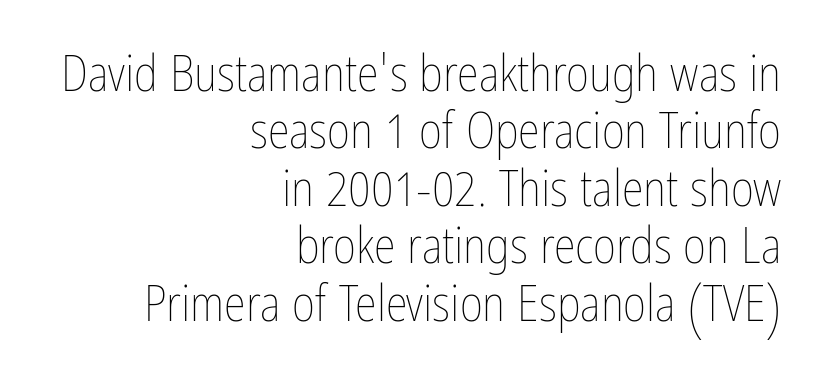
The image shows 50 px thin, condensed type, upright; set right-aligned, tight line spacing (1.15x), normal letter spacing, not underlined; low stroke contrast and a medium x-height.
